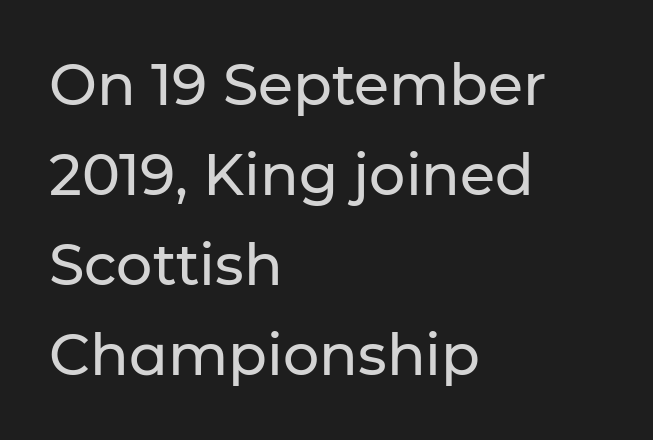
The leading is moderate, giving the passage an even texture. Each letter's strokes conclude bluntly, with no projecting serifs. Check the space under the baseline: it is left empty. Notice how the stems are strictly vertical — no italics here. Alignment: flush left. This sample has the flowing, uneven cadence of proportional lettering.
